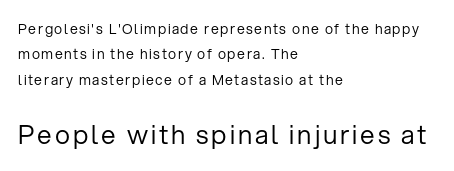
A typesetter would mark this as roman, not italic. Size hierarchy here favors the trailing block over the leading one. Does the copy run flush right? No — it runs flush left. No chunkiness to these letters — they're not bold. Has an underline been added? It has not.
